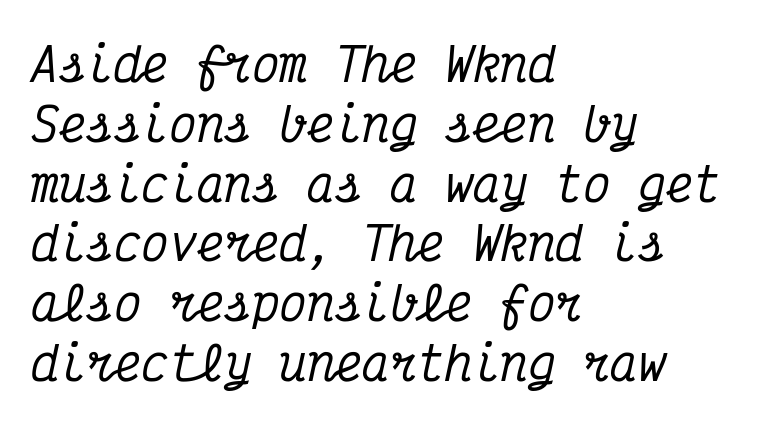
Q: Is the text italic (slanted)? A: Yes, it leans right by about 12 degrees.
Q: Is the typeface a serif or a sans-serif typeface? A: Serif.
Q: Is the text underlined? A: No.
Q: How is the paragraph aligned? A: Left-aligned.
Q: Is the spacing between letters normal or unusually wide? A: Normal.
Q: Is the spacing between lines tight, normal or loose? A: Normal.
Q: Width (condensed, normal, or wide)? A: Condensed.
Q: Stroke contrast? A: Medium.
Q: x-height? A: Medium.
Q: Monospaced? A: Yes.
